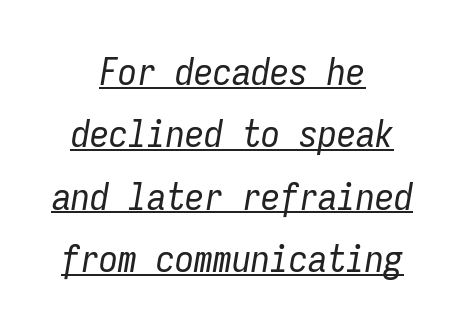
Q: Is the text bold? A: No.
Q: Is the text italic (slanted)? A: Yes, it leans right by about 9 degrees.
Q: Is the text underlined? A: Yes.
Q: How is the paragraph aligned? A: Centered.
Q: Is the spacing between letters normal or unusually wide? A: Normal.
Q: Is the spacing between lines tight, normal or loose? A: Normal.
Q: Width (condensed, normal, or wide)? A: Condensed.
Q: Stroke contrast? A: Low.
Q: x-height? A: Medium.
Q: Monospaced? A: Yes.
